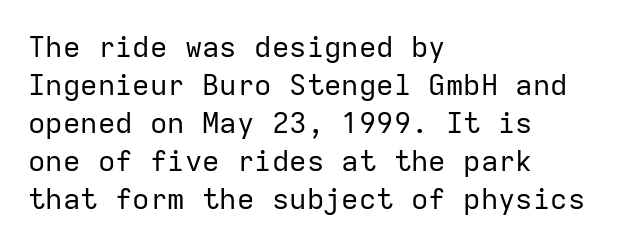
The image shows 29 px regular-weight sans-serif type, upright, monospaced; set left-aligned, normal line spacing (1.31x), normal letter spacing, not underlined; low stroke contrast and a medium x-height.
